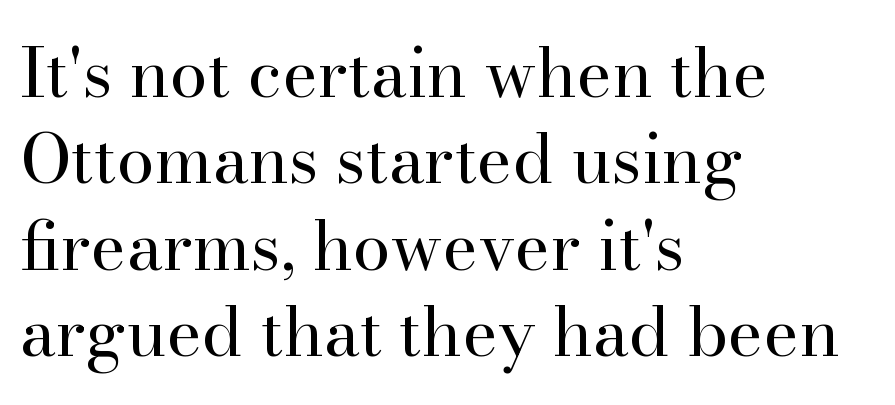
{"serif": "yes", "italic": "no", "bold": "no", "weight": "regular", "width": "normal", "stroke_contrast": "high", "x_height": "small", "monospaced": "no", "underline": "no", "align": "left", "line_spacing": "normal", "line_spacing_ratio": 1.27, "letter_spacing": "normal", "letter_spacing_em": 0.0, "glyph_px": 68}
